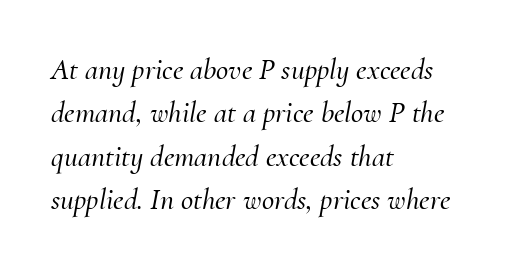
The strip under each line holds only bare page. The passage shown is typeset with a serif family. The lines in this sample share a left origin and differ only in where they stop. The rows are spaced the way most documents space them. You could call the tracking neutral — neither tight nor loose. You can tell it's italic because the verticals aren't actually vertical.
